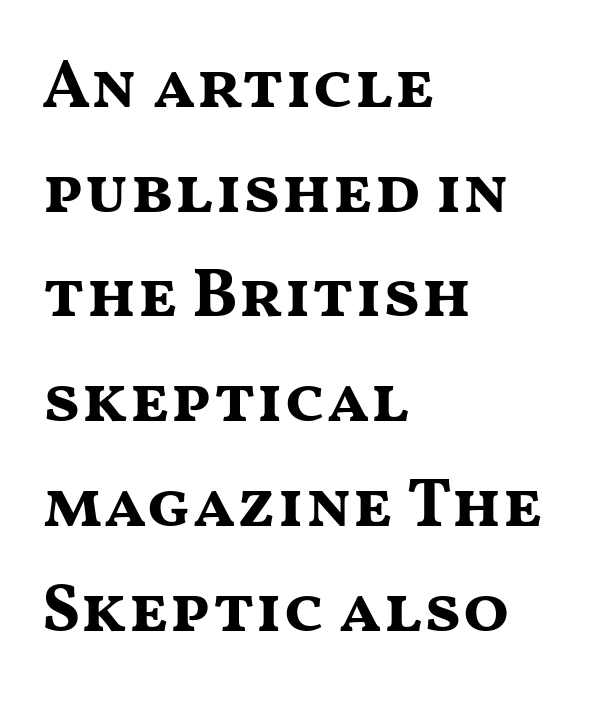
{"serif": "no", "italic": "no", "bold": "yes", "weight": "bold", "width": "wide", "stroke_contrast": "medium", "x_height": "medium", "monospaced": "no", "underline": "no", "align": "left", "line_spacing": "normal", "line_spacing_ratio": 1.54, "letter_spacing": "normal", "letter_spacing_em": 0.0, "glyph_px": 68}
